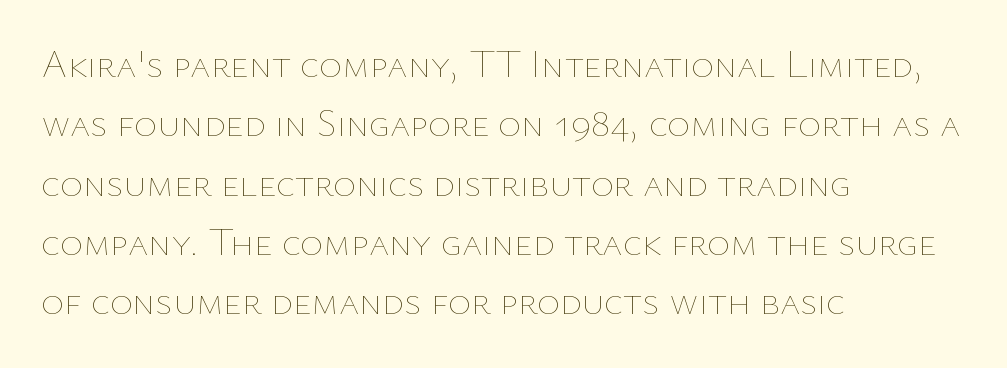
The image shows 39 px thin type, upright; set left-aligned, normal line spacing (1.52x), normal letter spacing, not underlined; low stroke contrast and a medium x-height.
